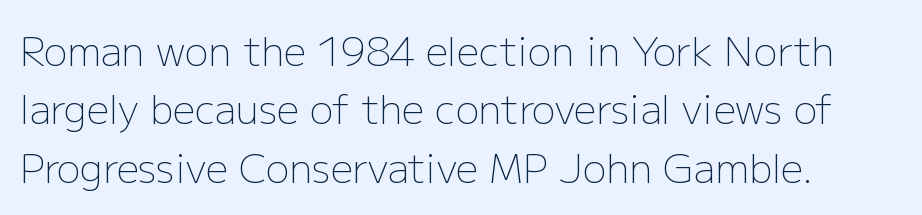
Q: Is the text bold? A: No.
Q: Is the text italic (slanted)? A: No, it is upright.
Q: Is the typeface a serif or a sans-serif typeface? A: Sans-serif.
Q: Is the text underlined? A: No.
Q: How is the paragraph aligned? A: Left-aligned.
Q: Is the spacing between letters normal or unusually wide? A: Normal.
Q: Is the spacing between lines tight, normal or loose? A: Normal.
Q: Width (condensed, normal, or wide)? A: Normal.
Q: Stroke contrast? A: Low.
Q: x-height? A: Medium.
Q: Monospaced? A: No.
